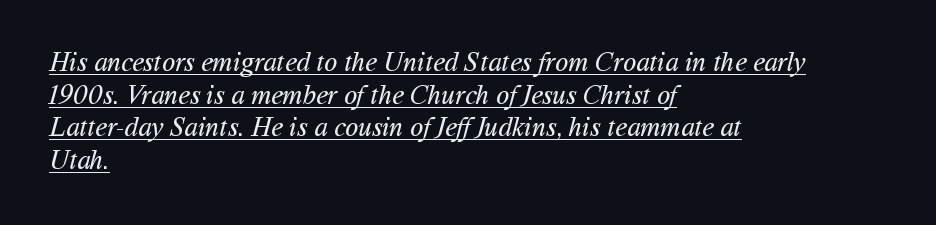
These lines stack with their left ends in a neat column. The gaps between neighbouring characters are ordinary and unremarkable. The face used here appears with an underline applied. The weight tops out at a normal text grade.
